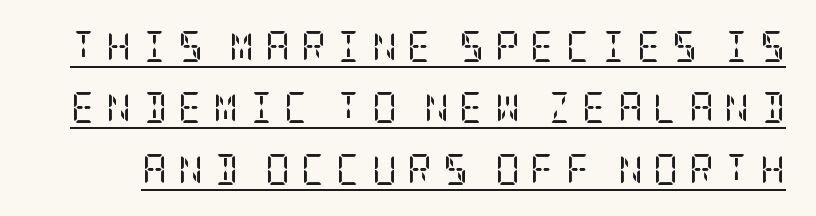
Each line of the rendering has a horizontal stroke beneath the glyphs. Every stem runs plumb, perpendicular to the baseline. What kind of face is this? One with serifs. The letterforms sit at book weight or below. This sample uses expanded letter spacing, leaving extra air between glyphs. Leading is clearly above the norm, producing a sparse column.
